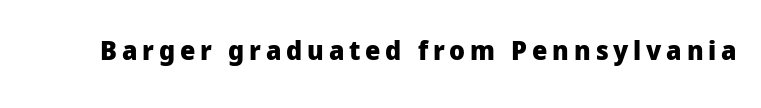
Q: Is the text bold? A: Yes.
Q: Is the text italic (slanted)? A: No, it is upright.
Q: Is the text underlined? A: No.
